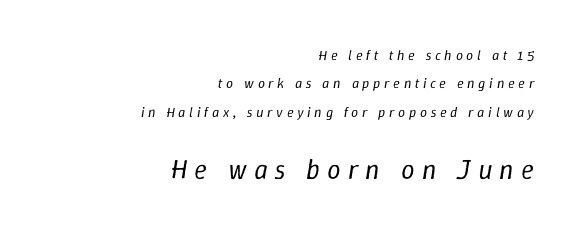
{"italic": "yes", "lean": "right", "slant_degrees": 9, "bold": "no", "underline": "no", "align": "right", "line_spacing": "loose", "line_spacing_ratio": 2.02, "letter_spacing": "wide", "letter_spacing_em": 0.26, "larger_block": "second", "size_ratio": 1.93, "glyph_px": 27}
